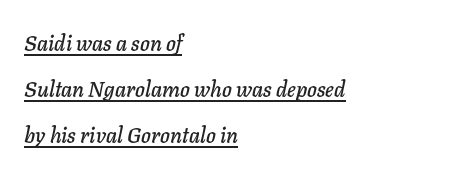
The image shows 21 px text type, italic (leaning right); set left-aligned, loose line spacing (2.18x), normal letter spacing, underlined.
